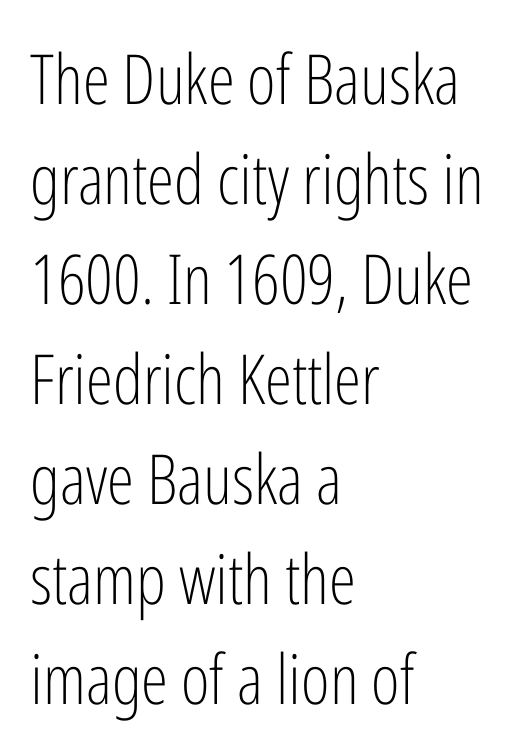
{"serif": "no", "italic": "no", "bold": "no", "weight": "light", "width": "condensed", "stroke_contrast": "low", "x_height": "medium", "monospaced": "no", "underline": "no", "align": "left", "line_spacing": "normal", "line_spacing_ratio": 1.45, "letter_spacing": "normal", "letter_spacing_em": 0.0, "glyph_px": 69}
